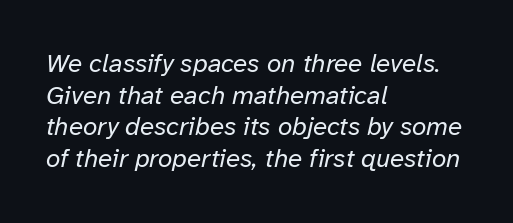
No letter is thick-stroked: the sample isn't bold. The passage shown has conventional tracking throughout. Check under the words: just untouched page. Style check: oblique. One-word summary of the alignment: left.
